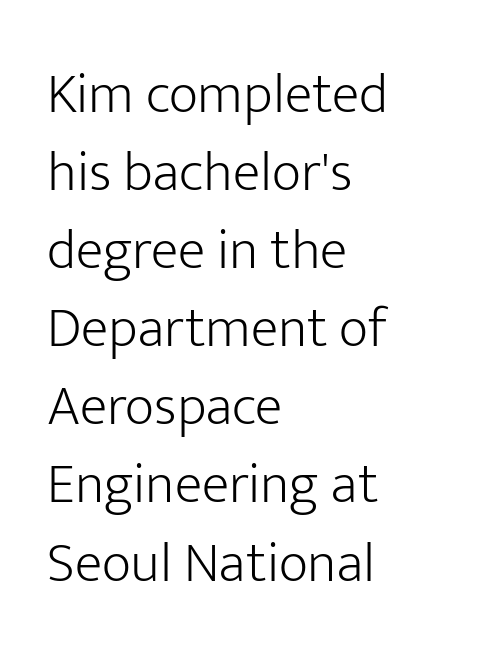
Q: Is the text bold? A: No.
Q: Is the text italic (slanted)? A: No, it is upright.
Q: Is the typeface a serif or a sans-serif typeface? A: Sans-serif.
Q: Is the text underlined? A: No.
Q: How is the paragraph aligned? A: Left-aligned.
Q: Is the spacing between letters normal or unusually wide? A: Normal.
Q: Is the spacing between lines tight, normal or loose? A: Normal.
Q: Width (condensed, normal, or wide)? A: Normal.
Q: Stroke contrast? A: Low.
Q: x-height? A: Medium.
Q: Monospaced? A: No.
